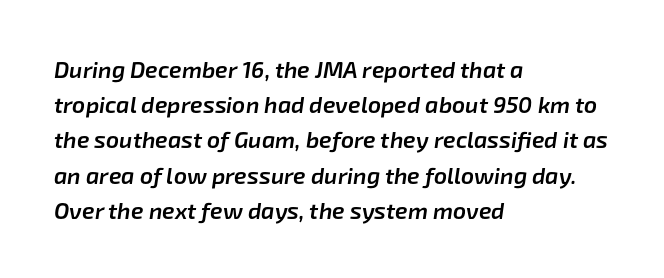
{"italic": "yes", "lean": "right", "slant_degrees": 8, "bold": "semi", "underline": "no", "align": "left", "line_spacing": "normal", "line_spacing_ratio": 1.53, "letter_spacing": "normal", "letter_spacing_em": 0.0, "glyph_px": 23}
